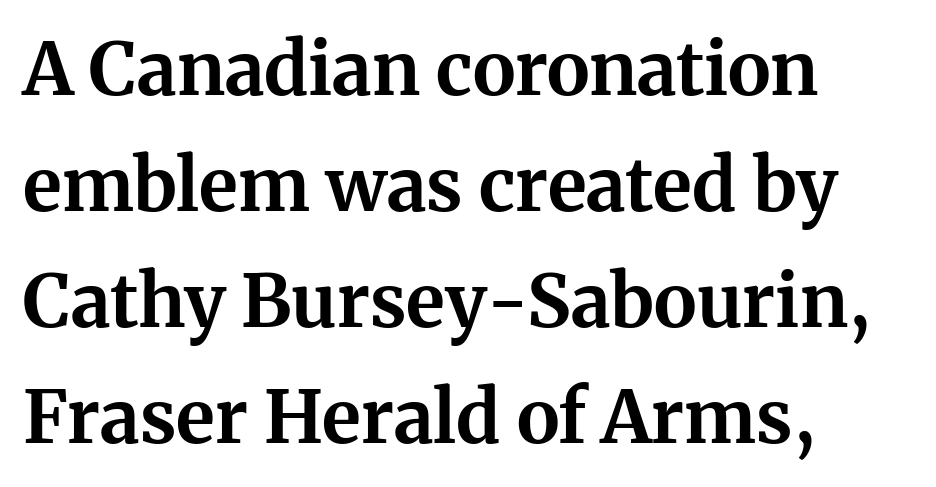
{"serif": "yes", "italic": "no", "bold": "yes", "weight": "bold", "width": "normal", "stroke_contrast": "medium", "x_height": "medium", "monospaced": "no", "underline": "no", "align": "left", "line_spacing": "normal", "line_spacing_ratio": 1.59, "letter_spacing": "normal", "letter_spacing_em": 0.0, "glyph_px": 73}
